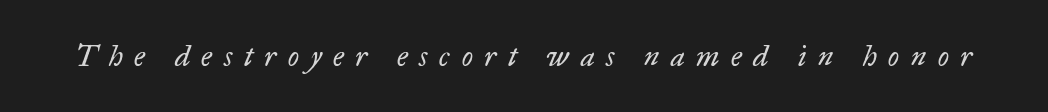
{"serif": "yes", "italic": "yes", "lean": "right", "slant_degrees": 17, "bold": "no", "weight": "regular", "width": "normal", "stroke_contrast": "low", "x_height": "small", "monospaced": "no", "underline": "no", "letter_spacing": "wide", "letter_spacing_em": 0.4, "glyph_px": 29}
